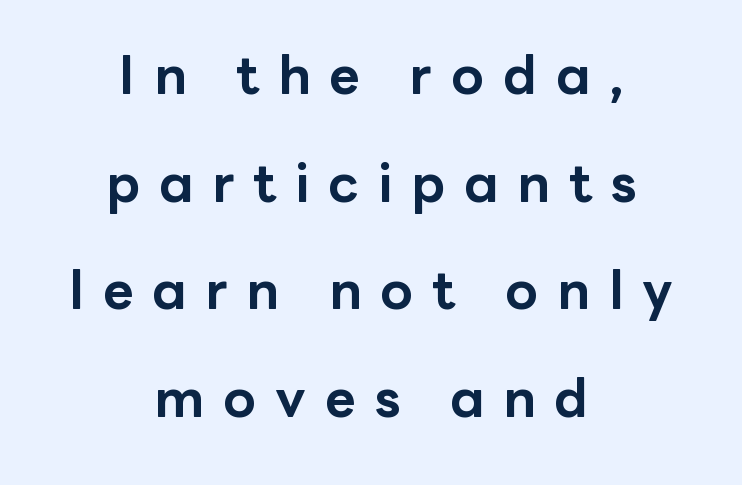
The image shows 53 px bold sans-serif type, upright; set centered, loose line spacing (2.03x), unusually wide letter spacing (+0.36 em), not underlined; low stroke contrast and a medium x-height.
